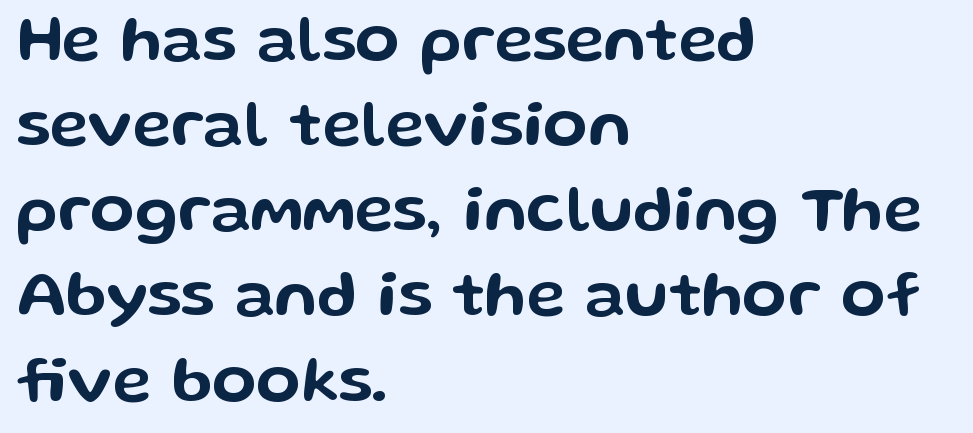
{"serif": "no", "italic": "no", "width": "wide", "stroke_contrast": "low", "x_height": "medium", "monospaced": "no", "underline": "no", "align": "left", "line_spacing": "normal", "line_spacing_ratio": 1.31, "letter_spacing": "normal", "letter_spacing_em": 0.0, "glyph_px": 65}
